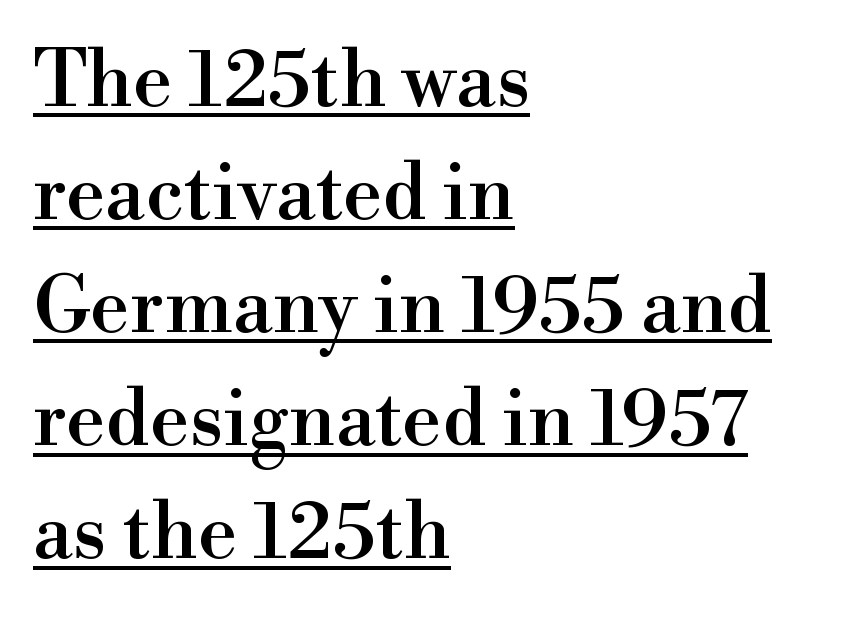
The image shows 78 px serif type, upright; set left-aligned, normal line spacing (1.45x), normal letter spacing, underlined; high stroke contrast and a small x-height.
